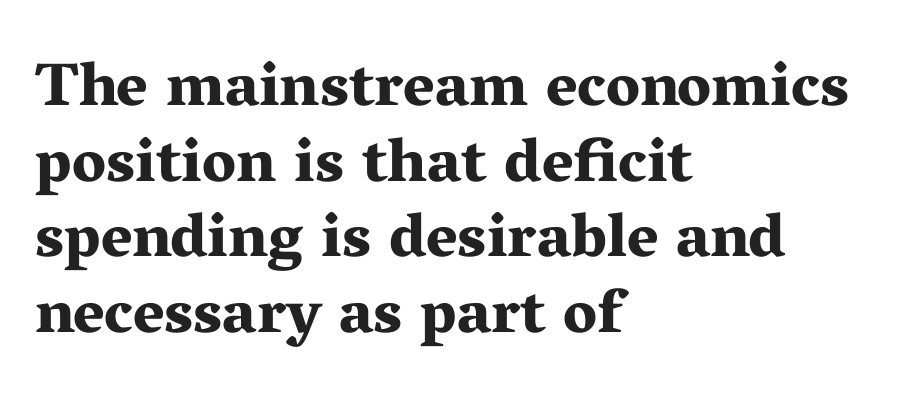
The image shows 61 px bold, wide serif type, upright; set left-aligned, line spacing 1.24x, normal letter spacing, not underlined; medium stroke contrast and a medium x-height.
